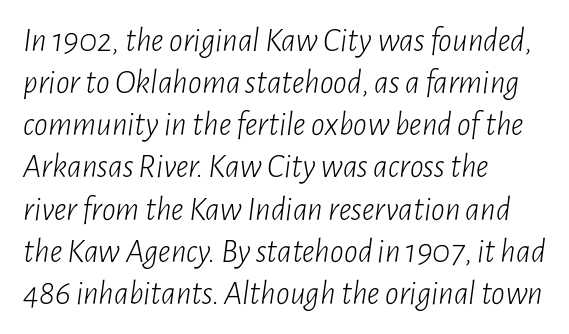
Q: Is the text bold? A: No.
Q: Is the text italic (slanted)? A: Yes, it leans right by about 7 degrees.
Q: Is the text underlined? A: No.
Q: How is the paragraph aligned? A: Left-aligned.
Q: Is the spacing between letters normal or unusually wide? A: Normal.
Q: Width (condensed, normal, or wide)? A: Condensed.
Q: Stroke contrast? A: Low.
Q: x-height? A: Medium.
Q: Monospaced? A: No.
